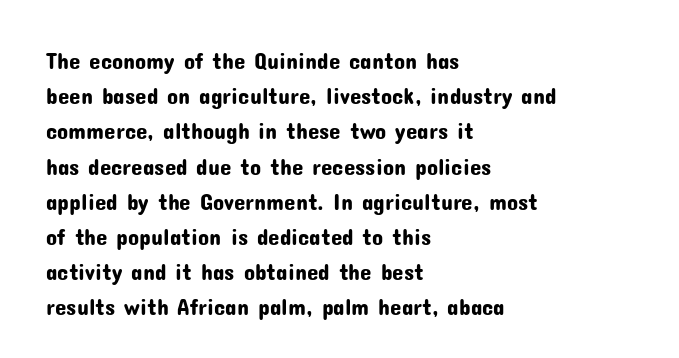
Q: Is the text italic (slanted)? A: No, it is upright.
Q: Is the text underlined? A: No.
Q: How is the paragraph aligned? A: Left-aligned.
Q: Is the spacing between letters normal or unusually wide? A: Normal.
Q: Is the spacing between lines tight, normal or loose? A: Normal.
